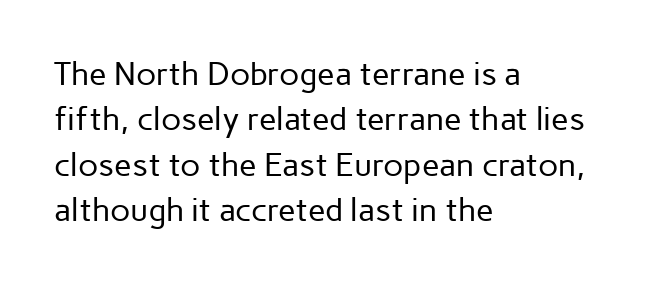
Spacing verdict: proportional, widths tailored to each character. I'd call this a sans setting — the letters go barefoot. No extra ink here — the face is not bold. This rendering uses left alignment, leaving the right contour irregular.
